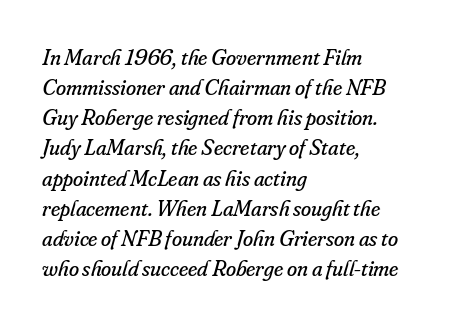
A clean baseline with only descenders dipping below it. The designer left line spacing at the default. Notice how the passage keeps a crisp vertical edge on the left only. The font's italic variant was chosen for this text.
